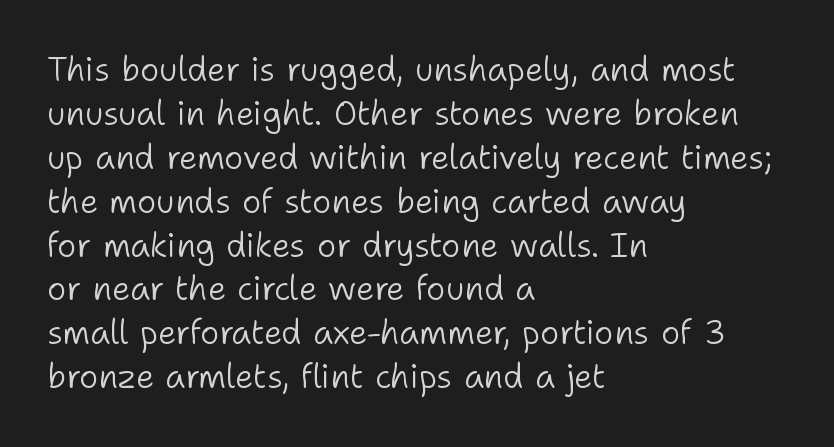
Q: Is the text bold? A: No.
Q: Is the text italic (slanted)? A: No, it is upright.
Q: Is the typeface a serif or a sans-serif typeface? A: Sans-serif.
Q: Is the text underlined? A: No.
Q: How is the paragraph aligned? A: Left-aligned.
Q: Is the spacing between letters normal or unusually wide? A: Normal.
Q: Is the spacing between lines tight, normal or loose? A: Normal.
Q: Width (condensed, normal, or wide)? A: Normal.
Q: Stroke contrast? A: Low.
Q: x-height? A: Medium.
Q: Monospaced? A: No.
